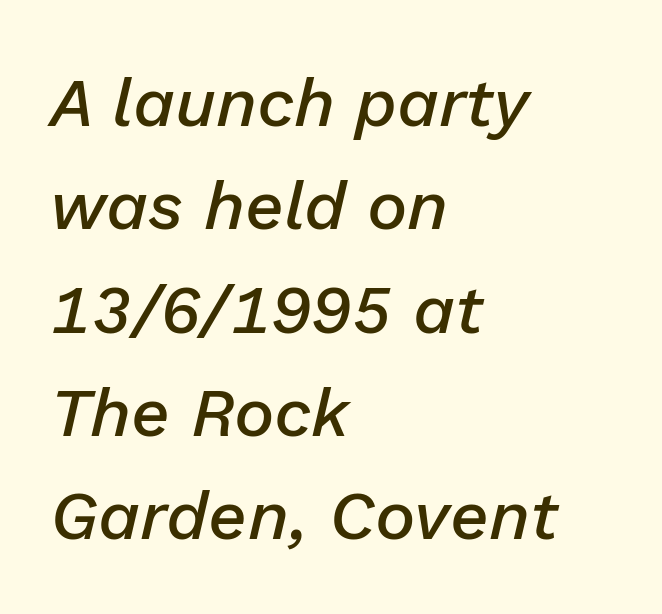
The image shows 68 px semibold type, italic (leaning right); set left-aligned, normal line spacing (1.52x), normal letter spacing, not underlined; low stroke contrast and a medium x-height.
